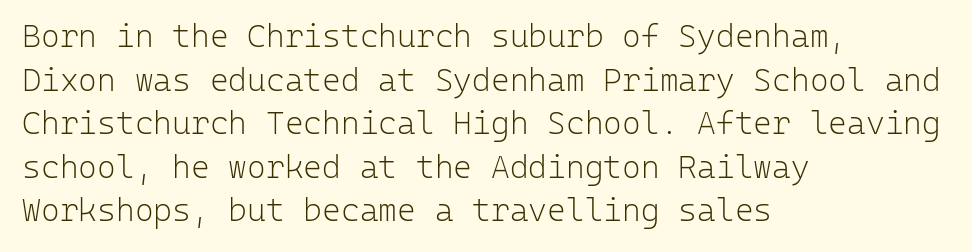
The passage shown is not underscored anywhere. Letterform terminals end flat and unadorned throughout the passage. The strokes are not fattened; the text isn't bold. The compositor pushed each line to the left boundary.
